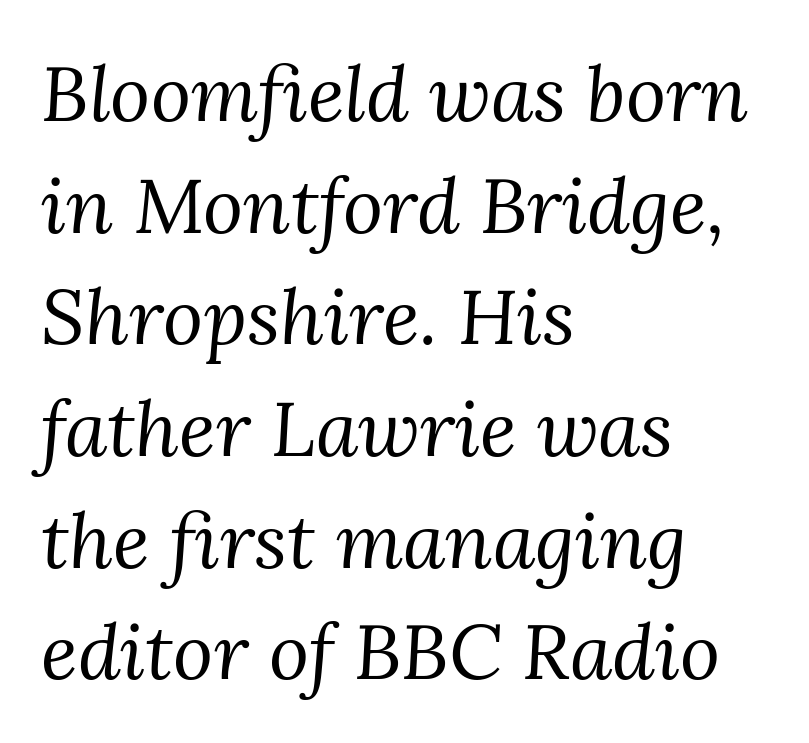
Glance below the letters and you will spot only blank space. The designer went with a serif here, giving each stem small feet. The block of text has a typical density, with ordinary space between rows. Vertical stems look standard width or narrower in stroke. Would a proofreader flag this as italicized? Yes.
